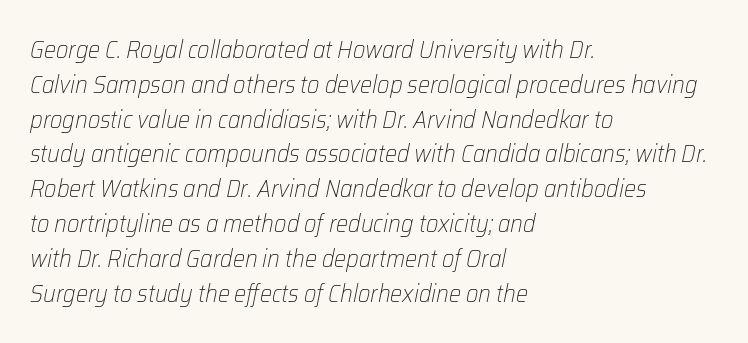
{"italic": "yes", "lean": "right", "slant_degrees": 12, "bold": "no", "underline": "no", "align": "left", "line_spacing": "normal", "line_spacing_ratio": 1.45, "letter_spacing": "normal", "letter_spacing_em": 0.0, "glyph_px": 24}
